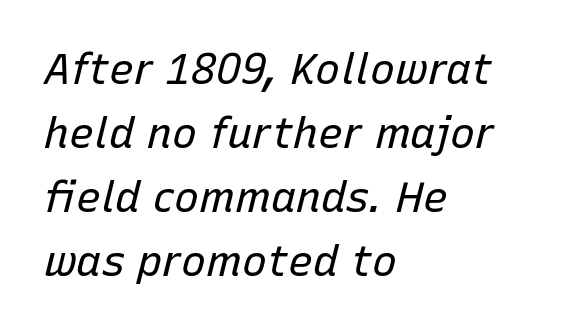
Q: Is the text bold? A: No.
Q: Is the text italic (slanted)? A: Yes, it leans right by about 15 degrees.
Q: Is the text underlined? A: No.
Q: How is the paragraph aligned? A: Left-aligned.
Q: Is the spacing between letters normal or unusually wide? A: Normal.
Q: Is the spacing between lines tight, normal or loose? A: Normal.
Q: Width (condensed, normal, or wide)? A: Normal.
Q: Stroke contrast? A: Low.
Q: x-height? A: Medium.
Q: Monospaced? A: No.
